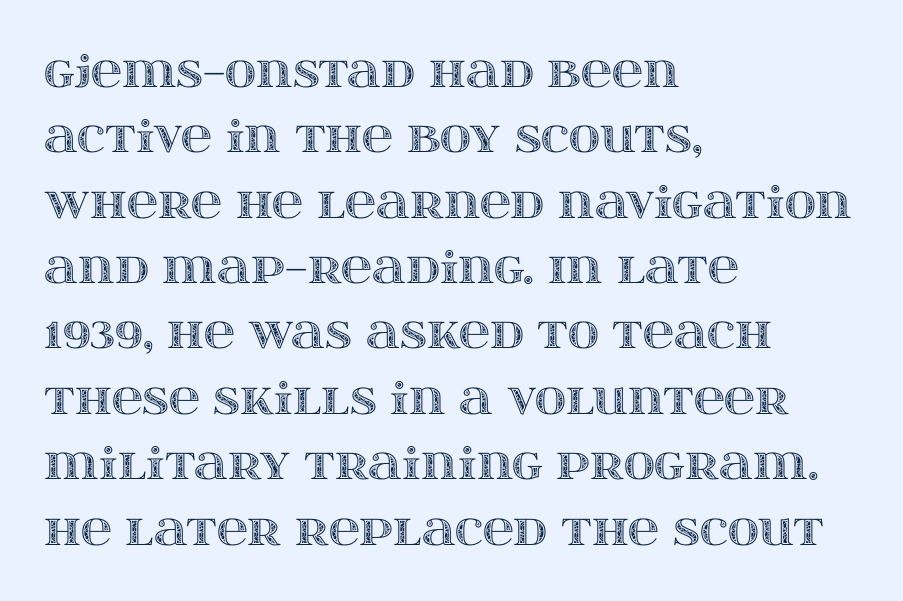
Q: Is the text italic (slanted)? A: No, it is upright.
Q: Is the text underlined? A: No.
Q: How is the paragraph aligned? A: Left-aligned.
Q: Is the spacing between letters normal or unusually wide? A: Normal.
Q: Is the spacing between lines tight, normal or loose? A: Normal.
Q: Width (condensed, normal, or wide)? A: Wide.
Q: x-height? A: Large.
Q: Monospaced? A: No.
